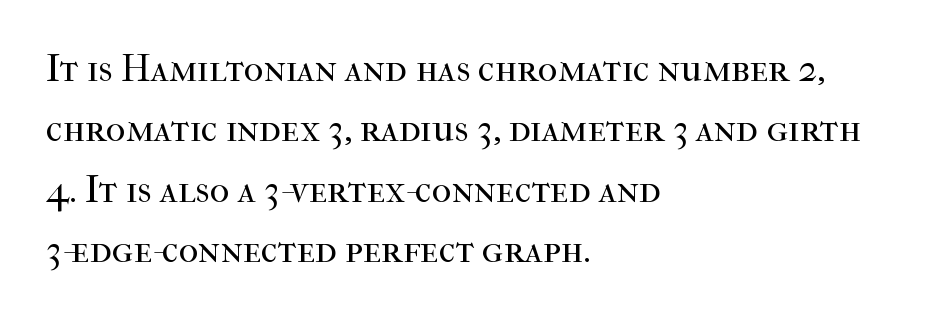
{"serif": "yes", "italic": "no", "bold": "no", "weight": "regular", "width": "normal", "stroke_contrast": "high", "x_height": "medium", "monospaced": "no", "underline": "no", "align": "left", "line_spacing": "normal", "line_spacing_ratio": 1.59, "letter_spacing": "normal", "letter_spacing_em": 0.0, "glyph_px": 38}
